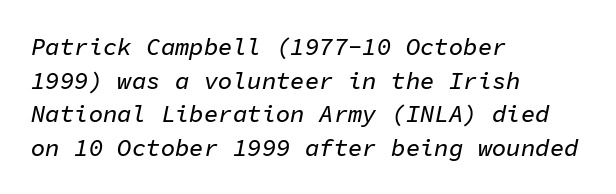
{"italic": "yes", "lean": "right", "slant_degrees": 11, "underline": "no", "align": "left", "line_spacing": "normal", "line_spacing_ratio": 1.4, "letter_spacing": "normal", "letter_spacing_em": 0.0, "glyph_px": 24}
